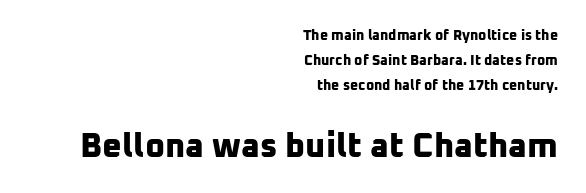
{"serif": "no", "bold": "yes", "weight": "bold", "width": "normal", "stroke_contrast": "low", "x_height": "medium", "monospaced": "no", "underline": "no", "align": "right", "line_spacing_ratio": 1.77, "letter_spacing": "normal", "letter_spacing_em": 0.0, "larger_block": "second", "size_ratio": 2.43, "glyph_px": 34}
